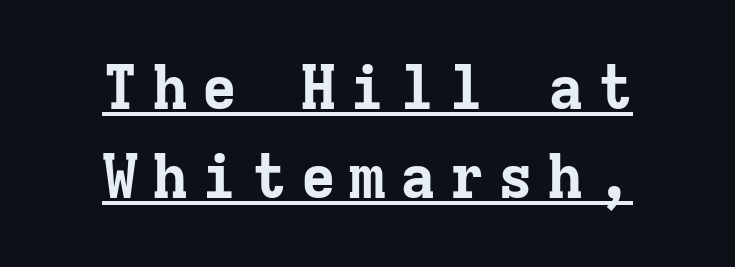
The glyphs in this specimen are seriffed. The rendering uses typewriter-style spacing with identical character cells. Words appear elongated and porous because spacing is wide. The rendered words wear a rule along their underside.
